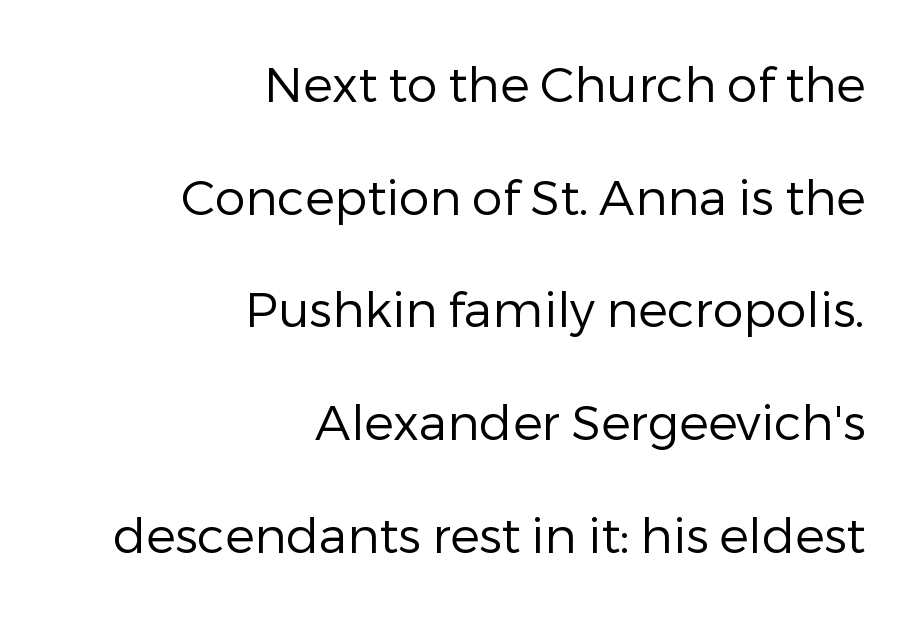
Q: Is the text bold? A: No.
Q: Is the text italic (slanted)? A: No, it is upright.
Q: Is the typeface a serif or a sans-serif typeface? A: Sans-serif.
Q: Is the text underlined? A: No.
Q: How is the paragraph aligned? A: Right-aligned.
Q: Is the spacing between letters normal or unusually wide? A: Normal.
Q: Is the spacing between lines tight, normal or loose? A: Loose.
Q: Width (condensed, normal, or wide)? A: Normal.
Q: Stroke contrast? A: Low.
Q: x-height? A: Medium.
Q: Monospaced? A: No.
